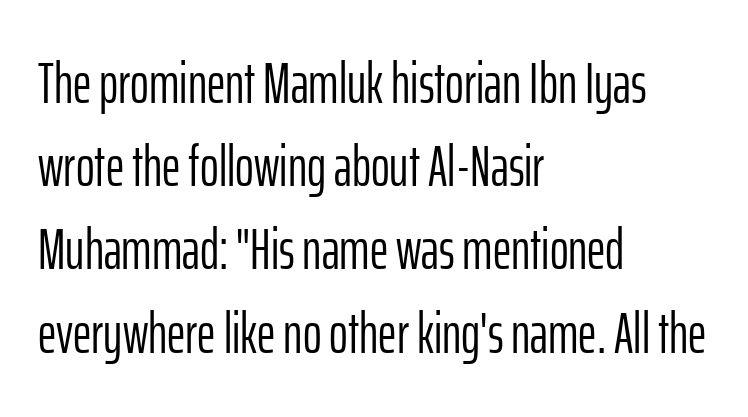
The strokes carry an ordinary text weight at most. Rule under the text: the space is simply empty. The typesetter chose a ragged-right arrangement here. A typesetter would label this face a sans.
